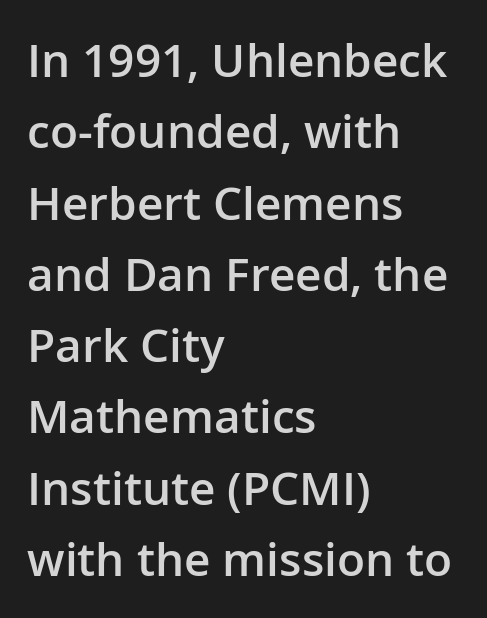
{"serif": "no", "italic": "no", "bold": "semi", "weight": "semibold", "width": "normal", "stroke_contrast": "low", "x_height": "medium", "monospaced": "no", "underline": "no", "align": "left", "line_spacing": "normal", "line_spacing_ratio": 1.55, "letter_spacing": "normal", "letter_spacing_em": 0.0, "glyph_px": 46}
